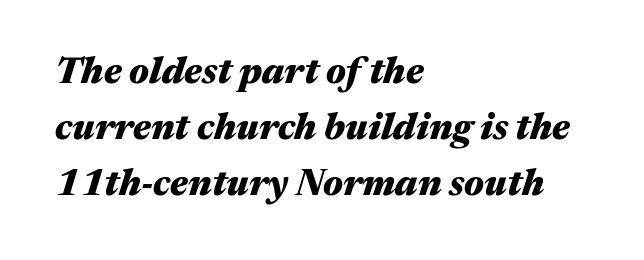
{"italic": "yes", "lean": "right", "slant_degrees": 17, "bold": "yes", "weight": "heavy", "width": "wide", "stroke_contrast": "medium", "x_height": "medium", "monospaced": "no", "underline": "no", "align": "left", "line_spacing": "normal", "line_spacing_ratio": 1.51, "letter_spacing": "normal", "letter_spacing_em": 0.0, "glyph_px": 37}
